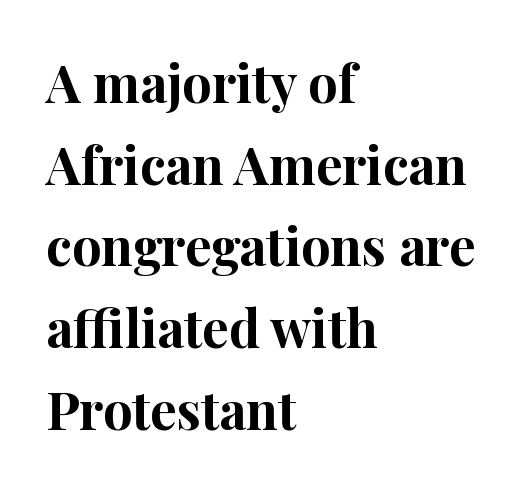
The image shows 52 px bold serif type, upright; set left-aligned, normal line spacing (1.57x), normal letter spacing, not underlined; high stroke contrast and a medium x-height.
